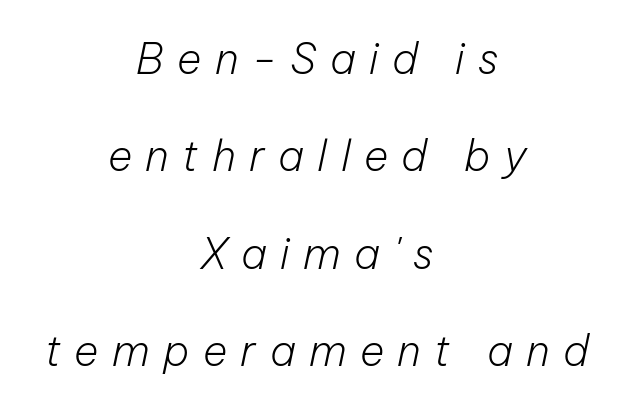
Designer's note — italics engaged. Underlining? Definitely not there. Loose tracking; the words dissolve into strings of separated letters. Line spacing here is loose. You could not count columns in this text — the font is proportionally spaced.
